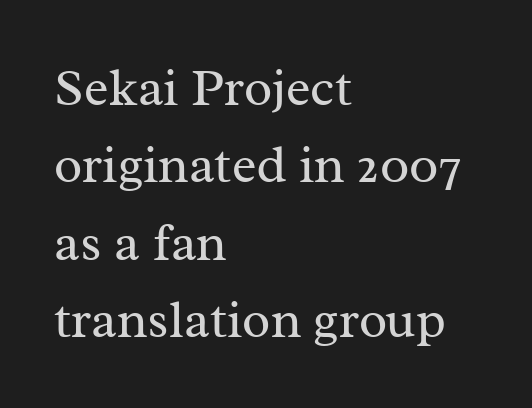
The passage shown is typed in a proportional face where columns would drift. The passage shown has conventional tracking throughout. Decoration check: the copy has no underline. Old-style or modern, the face here clearly has serifs.
